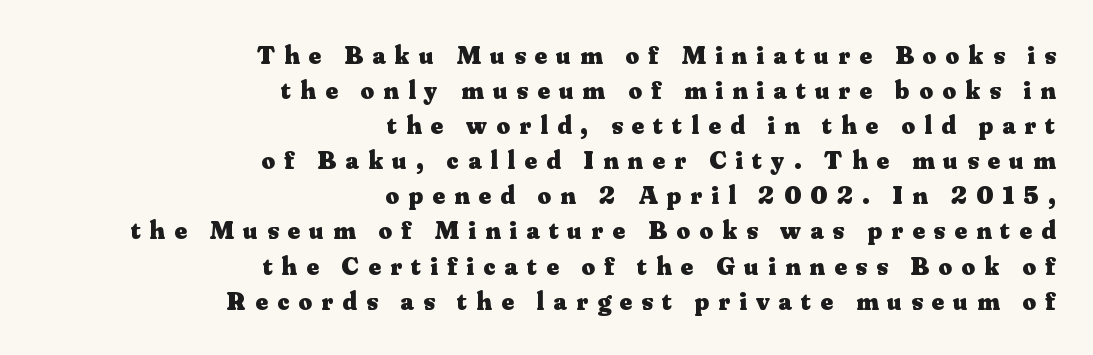
Q: Is the text bold? A: Yes.
Q: Is the text italic (slanted)? A: No, it is upright.
Q: Is the text underlined? A: No.
Q: How is the paragraph aligned? A: Right-aligned.
Q: Is the spacing between letters normal or unusually wide? A: Unusually wide.
Q: Is the spacing between lines tight, normal or loose? A: Normal.
